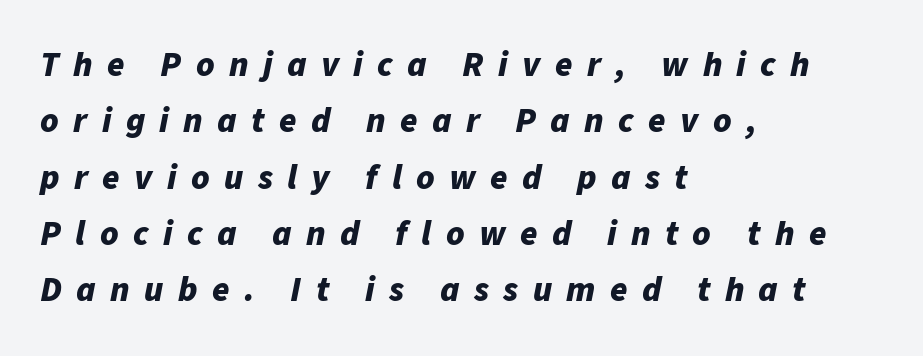
The rag falls on the right side of this text block. Loose tracking; the words dissolve into strings of separated letters. On the weight axis this lands at bold, roughly 700. The passage shown stacks its lines at a standard gap.
